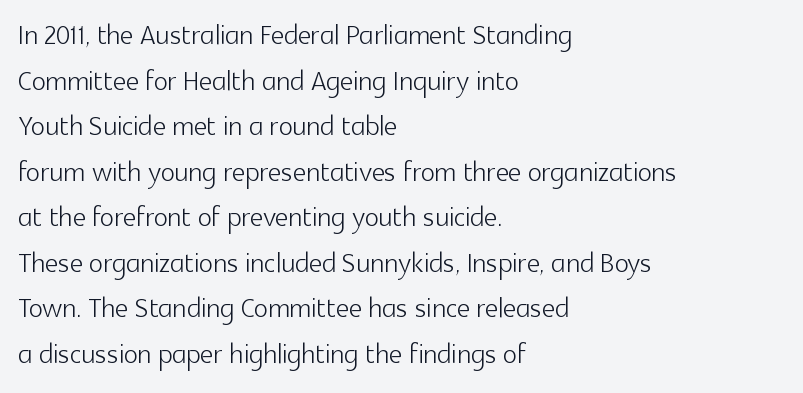
Q: Is the text bold? A: No.
Q: Is the text italic (slanted)? A: No, it is upright.
Q: Is the typeface a serif or a sans-serif typeface? A: Sans-serif.
Q: Is the text underlined? A: No.
Q: How is the paragraph aligned? A: Left-aligned.
Q: Is the spacing between letters normal or unusually wide? A: Normal.
Q: Width (condensed, normal, or wide)? A: Normal.
Q: x-height? A: Medium.
Q: Monospaced? A: No.
